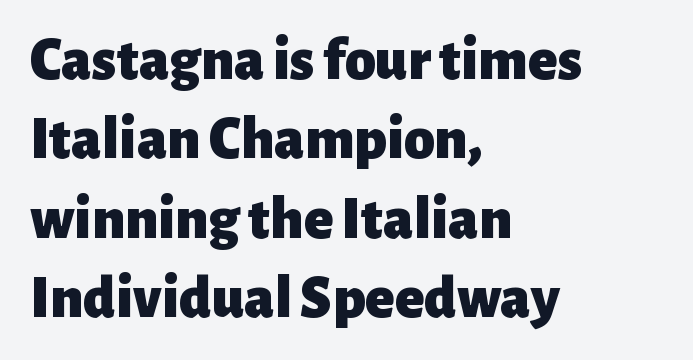
Q: Is the text bold? A: Yes.
Q: Is the text italic (slanted)? A: No, it is upright.
Q: Is the typeface a serif or a sans-serif typeface? A: Sans-serif.
Q: Is the text underlined? A: No.
Q: How is the paragraph aligned? A: Left-aligned.
Q: Is the spacing between letters normal or unusually wide? A: Normal.
Q: Is the spacing between lines tight, normal or loose? A: Normal.
Q: Width (condensed, normal, or wide)? A: Normal.
Q: Stroke contrast? A: Low.
Q: x-height? A: Medium.
Q: Monospaced? A: No.
